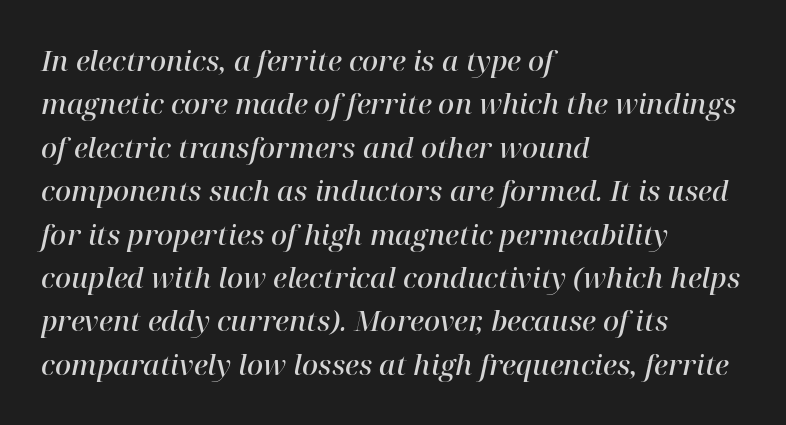
Each row of text sits above clean, open space. Glyph-to-glyph distance matches everyday printed text. Style check: oblique. Regarding leading, the lines here are spaced in the standard way. Note the varied advance widths — an 'i' is clearly narrower than an 'm'. Unlike a clean sans, this face finishes its strokes with serifs.
